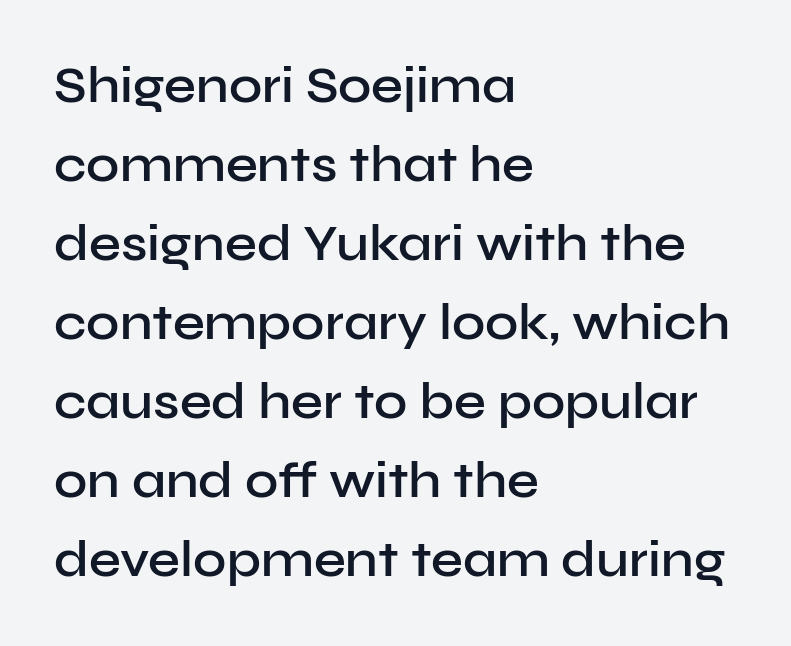
The specimen omits any rule beneath the text block's lines. Stroke thickness is moderately raised; the sample reads as semibold. You could not count columns in this text — the font is proportionally spaced. Which margin do the lines hug? The left one — the right edge is uneven.
